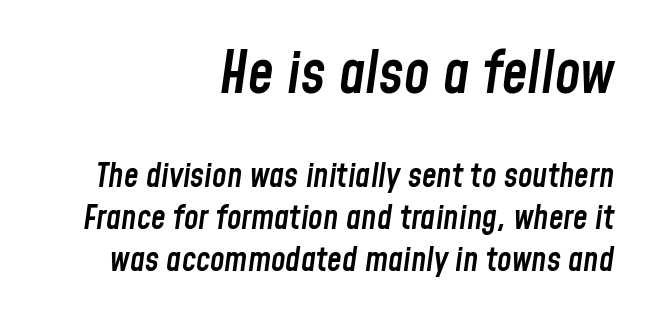
Caption: upper text group enlarged, lower text group reduced. An italicized treatment has been applied to the whole sample. A typesetter would call this leading conventional body-copy spacing. The letters advance in unequal steps, a hallmark of proportional type. Moderately thickened strokes mark this as semibold type. The ragged edge is on the left, which tells us the setting is flush right.
